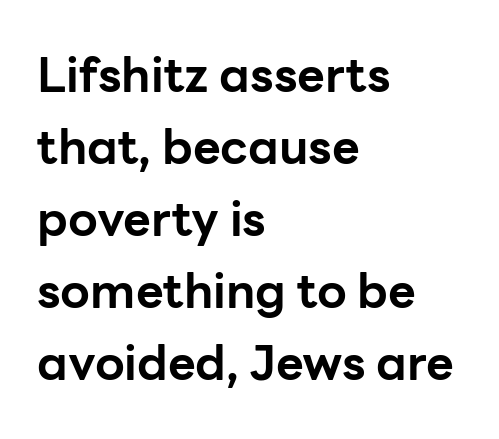
The image shows 48 px bold sans-serif type, upright; set left-aligned, normal line spacing (1.5x), normal letter spacing, not underlined; low stroke contrast and a medium x-height.
